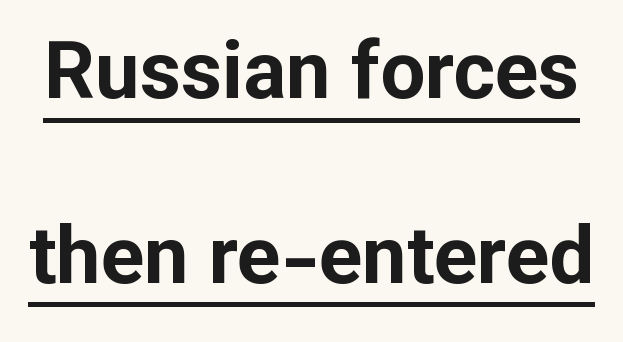
The image shows 80 px bold sans-serif type, upright; set loose line spacing (2.31x), normal letter spacing, underlined; low stroke contrast and a medium x-height.
